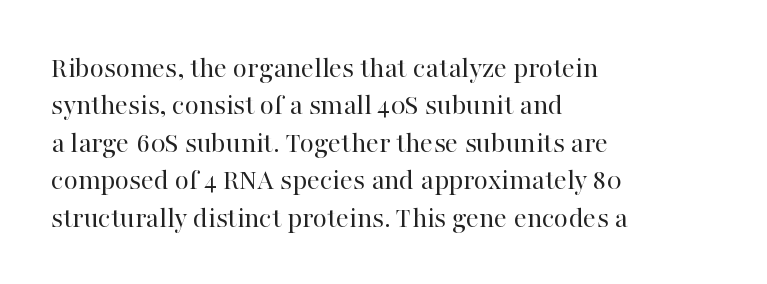
The typography opts for an upright posture over an oblique one. Stems here are at most as thick as an everyday book face. Every row of glyphs begins at an identical x-position on the left. Unlike a clean sans, this face finishes its strokes with serifs. No extra tracking has been applied to these lines. Descenders hang freely into open space.
